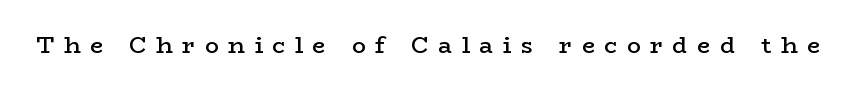
This rendering widens character spacing well past its baseline value. Unmarked baselines from the first word to the last. The passage shown is semibold, sitting just below true bold. A roman cut, with each character standing at attention.
